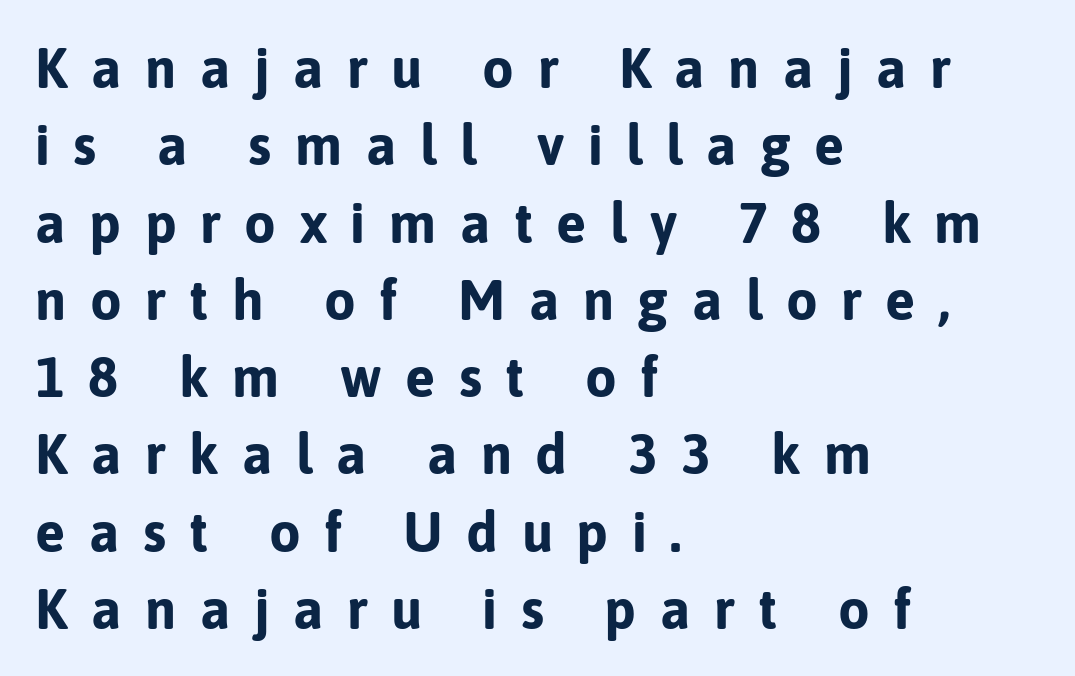
Q: Is the text bold? A: Yes.
Q: Is the text italic (slanted)? A: No, it is upright.
Q: Is the typeface a serif or a sans-serif typeface? A: Sans-serif.
Q: Is the text underlined? A: No.
Q: How is the paragraph aligned? A: Left-aligned.
Q: Is the spacing between letters normal or unusually wide? A: Unusually wide.
Q: Is the spacing between lines tight, normal or loose? A: Normal.
Q: Width (condensed, normal, or wide)? A: Normal.
Q: Stroke contrast? A: Low.
Q: x-height? A: Medium.
Q: Monospaced? A: No.
